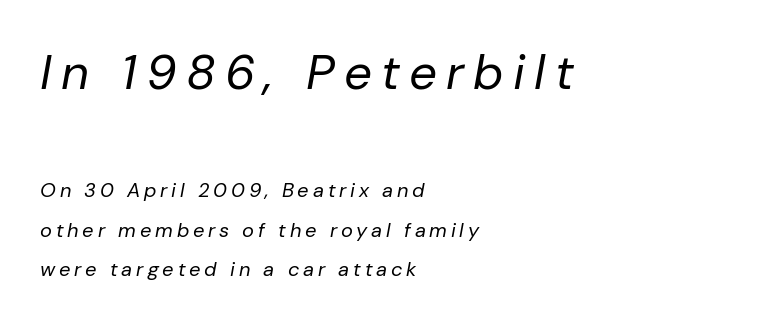
Heaviness? Minimal to ordinary, like unemphasized prose. Size contrast runs from large at the top to small at the bottom. Each row of text sits above clean, open space. Character widths vary here, with narrow letters taking less room than wide ones. Compared with ordinary roman type, these characters are visibly tilted. Teacher's note: observe the even left margin — that is flush-left alignment.
